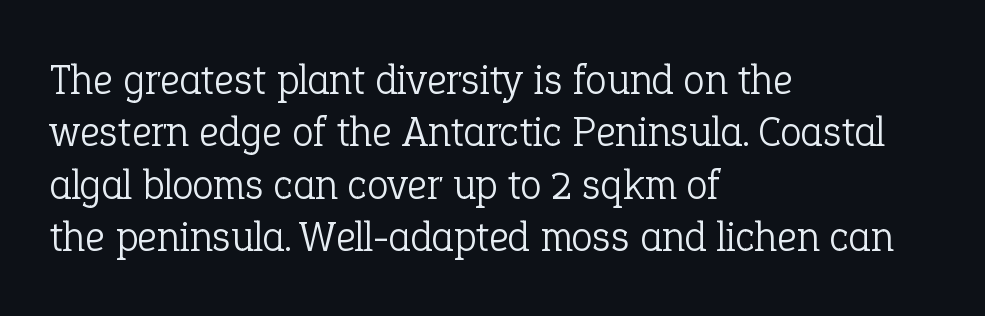
The image shows 43 px light serif type, upright; set left-aligned, line spacing 1.22x, normal letter spacing, not underlined; low stroke contrast and a medium x-height.
